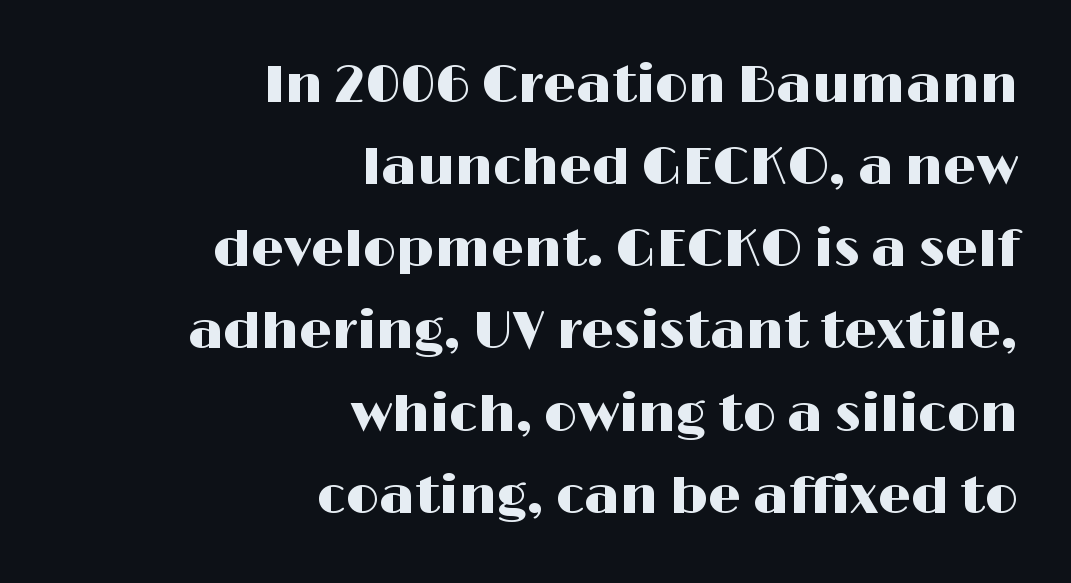
Q: Is the text italic (slanted)? A: No, it is upright.
Q: Is the typeface a serif or a sans-serif typeface? A: Sans-serif.
Q: Is the text underlined? A: No.
Q: How is the paragraph aligned? A: Right-aligned.
Q: Is the spacing between letters normal or unusually wide? A: Normal.
Q: Is the spacing between lines tight, normal or loose? A: Normal.
Q: Width (condensed, normal, or wide)? A: Wide.
Q: Stroke contrast? A: High.
Q: x-height? A: Medium.
Q: Monospaced? A: No.
